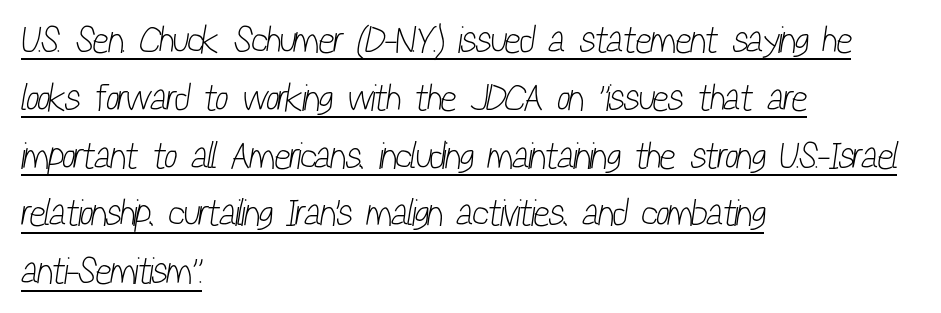
Q: Is the text bold? A: No.
Q: Is the typeface a serif or a sans-serif typeface? A: Sans-serif.
Q: Is the text underlined? A: Yes.
Q: How is the paragraph aligned? A: Left-aligned.
Q: Is the spacing between letters normal or unusually wide? A: Normal.
Q: Is the spacing between lines tight, normal or loose? A: Normal.
Q: Width (condensed, normal, or wide)? A: Condensed.
Q: Stroke contrast? A: Low.
Q: x-height? A: Medium.
Q: Monospaced? A: No.
